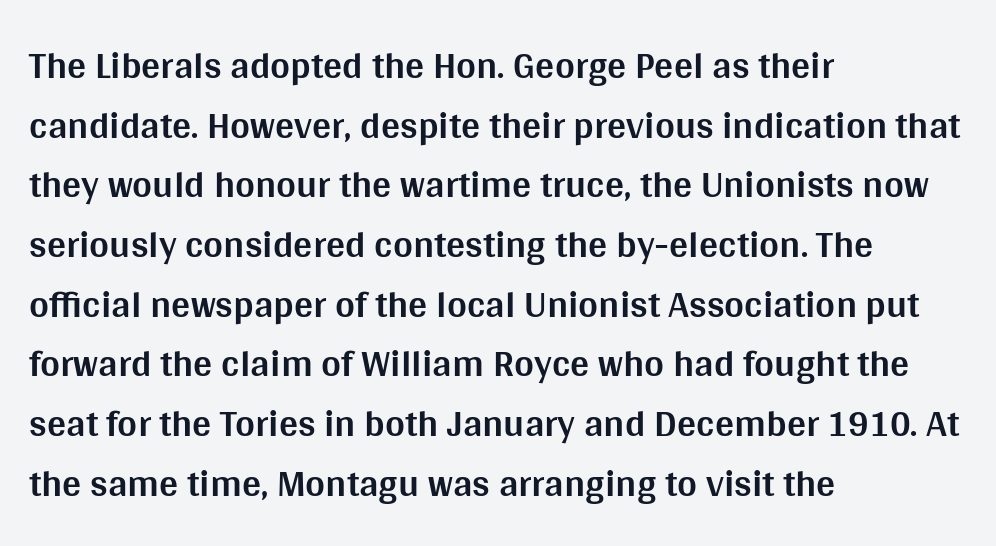
The image shows 38 px bold sans-serif type, upright; set left-aligned, normal line spacing (1.57x), normal letter spacing, not underlined; medium stroke contrast and a large x-height.
